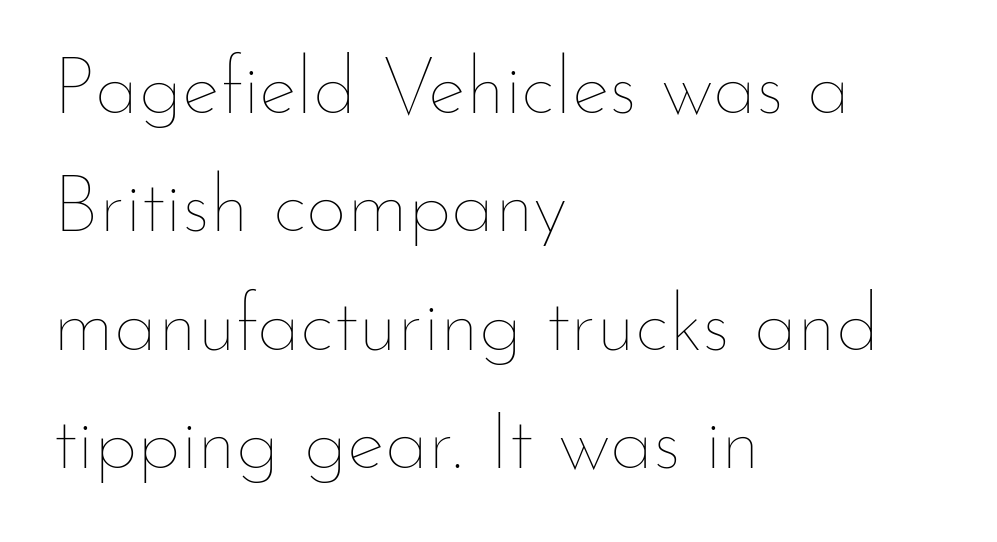
Q: Is the text bold? A: No.
Q: Is the text italic (slanted)? A: No, it is upright.
Q: Is the text underlined? A: No.
Q: How is the paragraph aligned? A: Left-aligned.
Q: Is the spacing between letters normal or unusually wide? A: Normal.
Q: Is the spacing between lines tight, normal or loose? A: Normal.
Q: Width (condensed, normal, or wide)? A: Normal.
Q: Stroke contrast? A: Low.
Q: x-height? A: Small.
Q: Monospaced? A: No.
